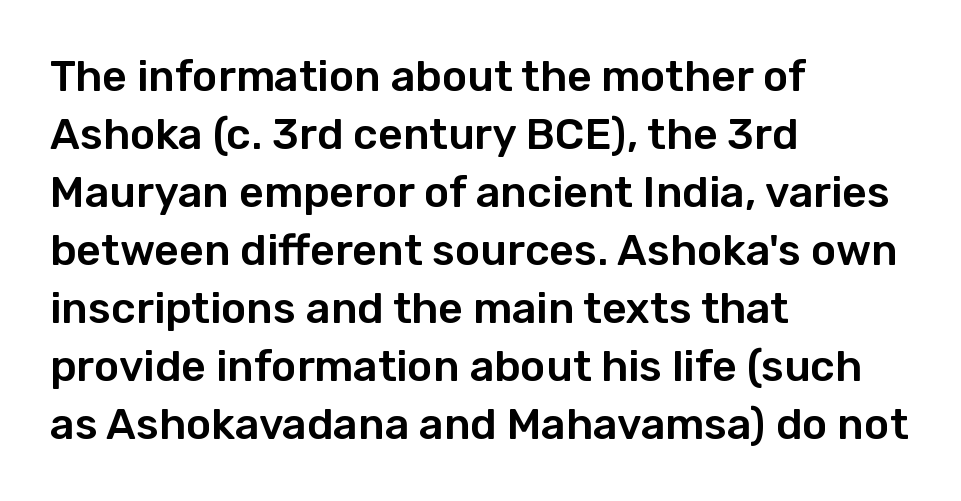
The image shows 43 px sans-serif type, upright; set left-aligned, normal line spacing (1.35x), normal letter spacing, not underlined; low stroke contrast and a medium x-height.
